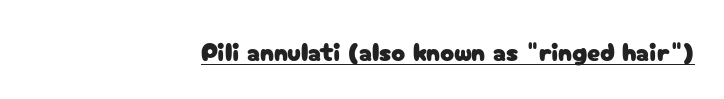
The image shows 26 px text type, upright; set right-aligned, normal letter spacing, underlined.
